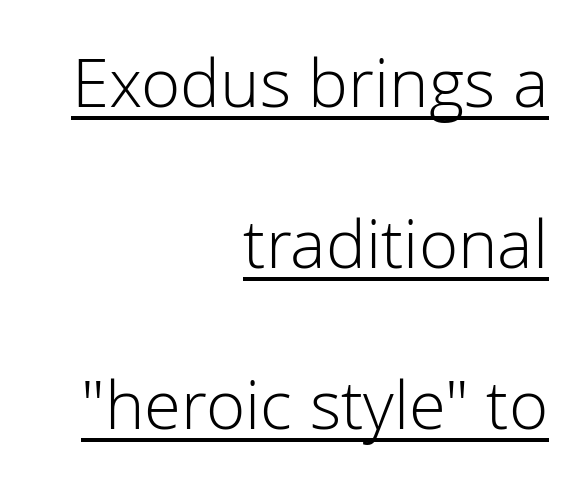
{"serif": "no", "italic": "no", "bold": "no", "weight": "light", "width": "normal", "stroke_contrast": "low", "x_height": "medium", "monospaced": "no", "underline": "yes", "align": "right", "line_spacing": "loose", "line_spacing_ratio": 2.4, "letter_spacing": "normal", "letter_spacing_em": 0.0, "glyph_px": 67}
